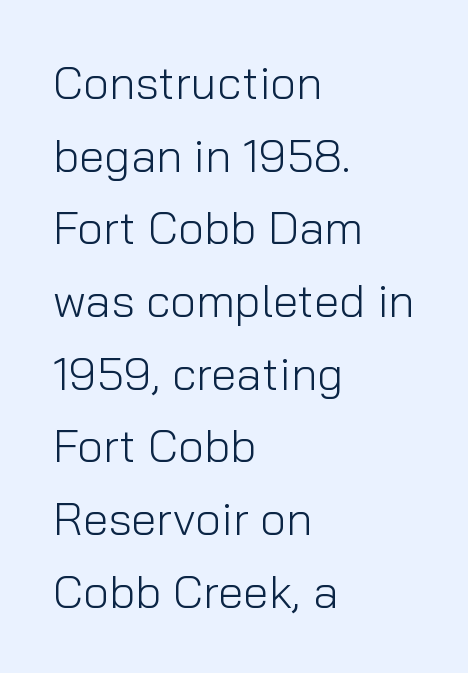
The image shows 46 px light sans-serif type, upright; set left-aligned, normal line spacing (1.58x), normal letter spacing, not underlined; low stroke contrast and a medium x-height.
